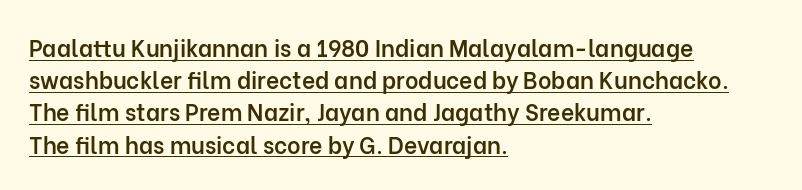
The image shows 23 px text type, upright; set left-aligned, normal line spacing (1.4x), normal letter spacing, underlined.
